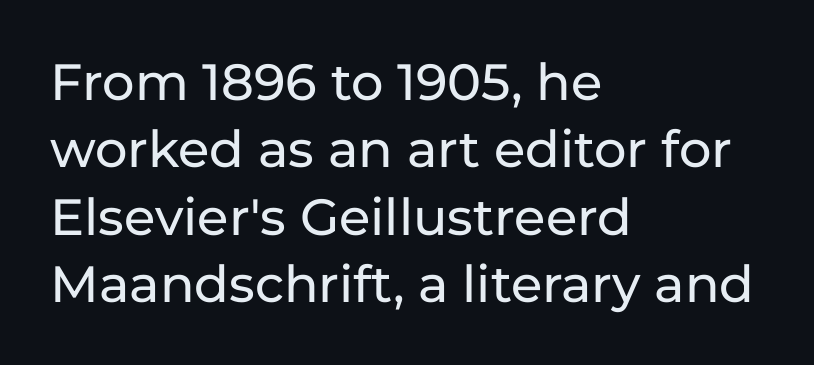
{"serif": "no", "italic": "no", "width": "normal", "stroke_contrast": "low", "x_height": "medium", "monospaced": "no", "underline": "no", "align": "left", "line_spacing": "normal", "line_spacing_ratio": 1.32, "letter_spacing": "normal", "letter_spacing_em": 0.0, "glyph_px": 51}
